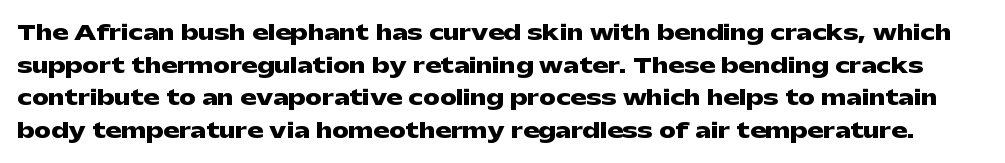
{"italic": "no", "bold": "yes", "underline": "no", "line_spacing": "normal", "line_spacing_ratio": 1.55, "letter_spacing": "normal", "letter_spacing_em": 0.0, "glyph_px": 21}
